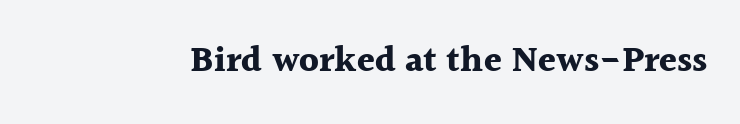
{"serif": "yes", "italic": "no", "bold": "yes", "weight": "bold", "width": "normal", "x_height": "medium", "monospaced": "no", "underline": "no", "letter_spacing": "normal", "letter_spacing_em": 0.0, "glyph_px": 36}
